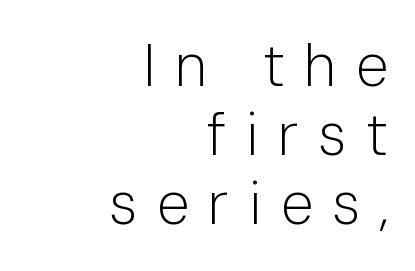
The image shows 59 px light sans-serif type, upright; set right-aligned, line spacing 1.17x, unusually wide letter spacing (+0.33 em), not underlined; low stroke contrast and a medium x-height.
